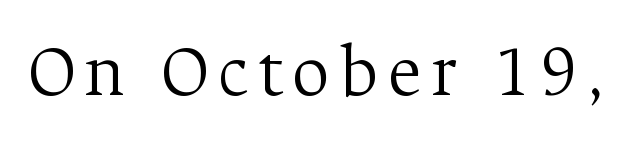
The image shows 75 px light serif type, upright; set not underlined; medium stroke contrast and a medium x-height.
